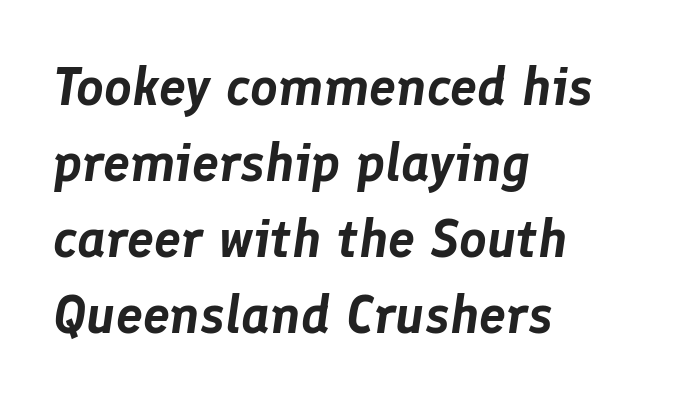
{"italic": "yes", "lean": "right", "slant_degrees": 8, "width": "normal", "stroke_contrast": "low", "x_height": "medium", "monospaced": "no", "underline": "no", "align": "left", "line_spacing": "normal", "line_spacing_ratio": 1.41, "letter_spacing": "normal", "letter_spacing_em": 0.0, "glyph_px": 54}
